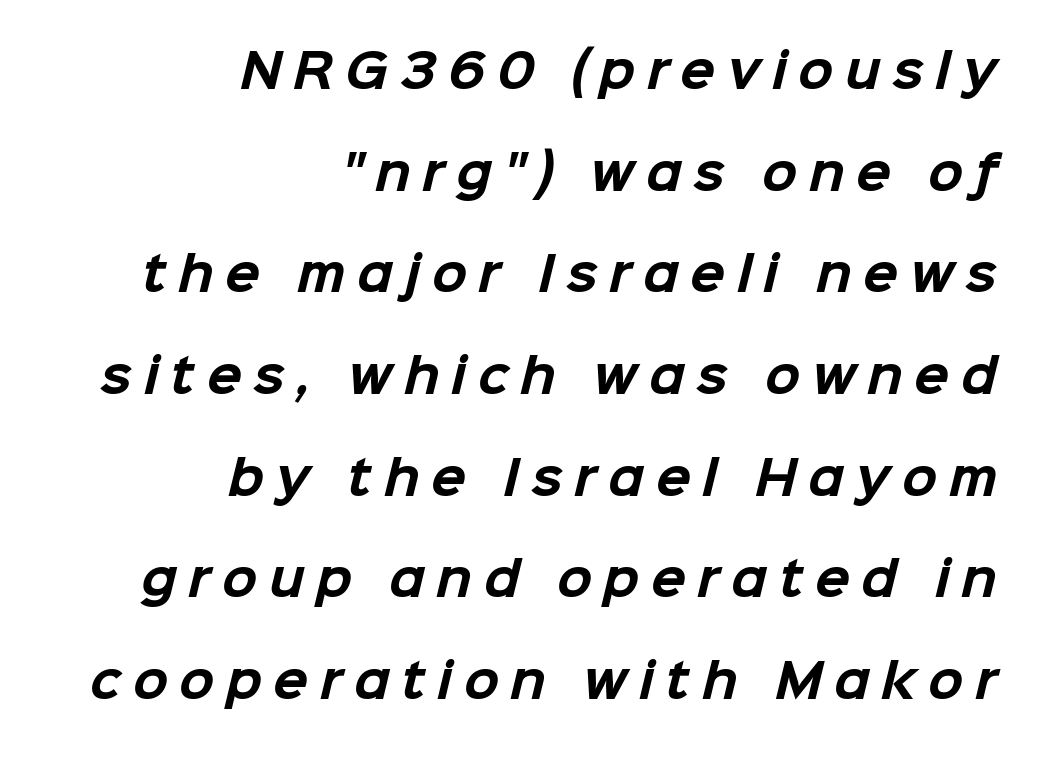
{"serif": "no", "bold": "yes", "weight": "bold", "width": "normal", "stroke_contrast": "low", "x_height": "medium", "monospaced": "no", "underline": "no", "align": "right", "line_spacing": "loose", "line_spacing_ratio": 2.21, "letter_spacing": "wide", "letter_spacing_em": 0.25, "glyph_px": 46}
